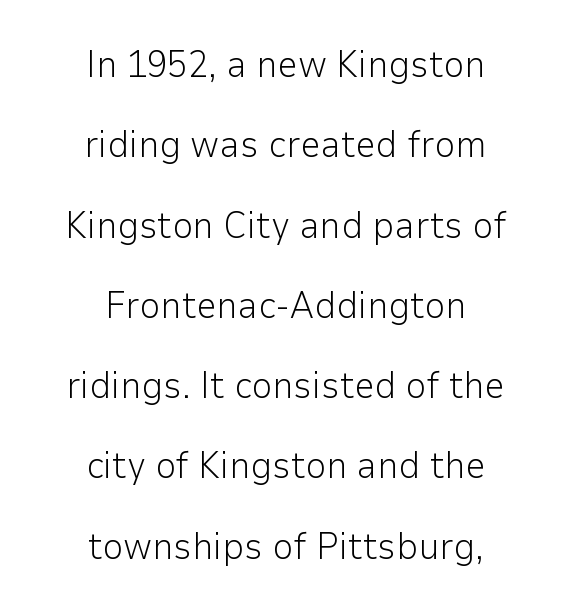
The image shows 37 px light sans-serif type, upright; set centered, loose line spacing (2.17x), normal letter spacing, not underlined; low stroke contrast and a medium x-height.
